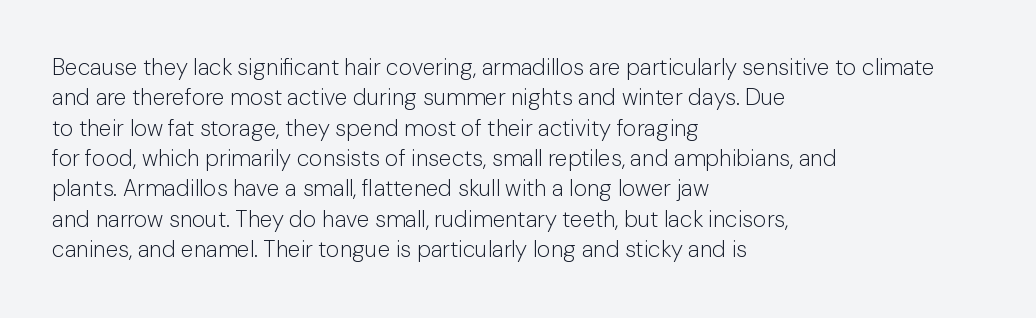
The image shows 23 px text type, upright; set left-aligned, normal line spacing (1.32x), normal letter spacing, not underlined.
